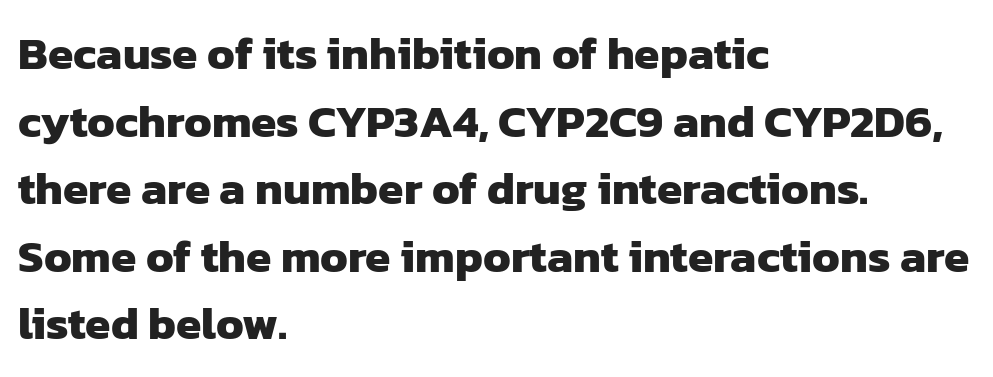
A student would call this left alignment; a typographer would say flush left, rag right. Normally led — the rows are evenly, conventionally spaced. The characters look thick and weighty, a clear bold. Decoration check: the copy has no underline. Proportional: the letters do not fall into vertical columns.
